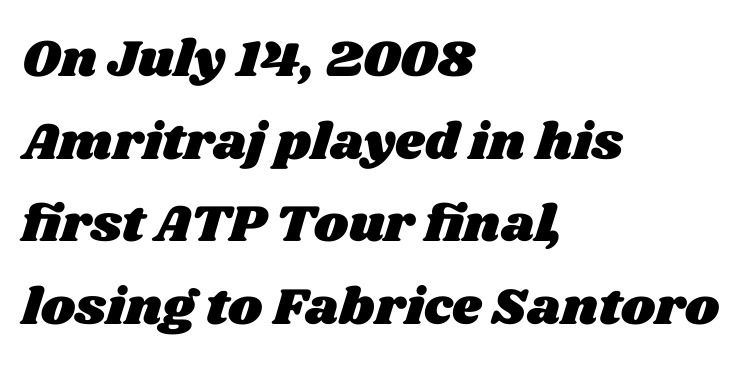
The image shows 52 px wide type; set left-aligned, normal line spacing (1.59x), normal letter spacing, not underlined; medium stroke contrast and a large x-height.
